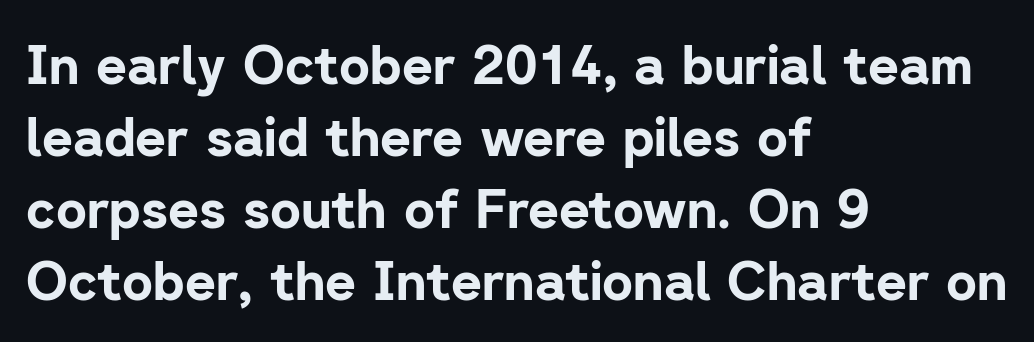
The image shows 53 px bold sans-serif type, upright; set left-aligned, normal line spacing (1.36x), normal letter spacing, not underlined; low stroke contrast and a medium x-height.
